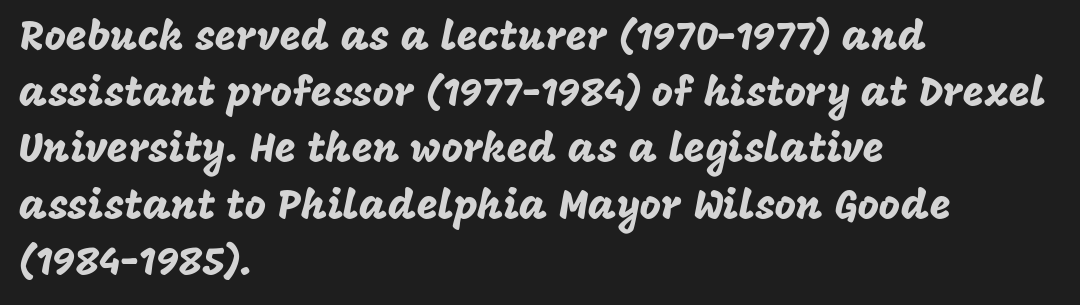
Q: Is the text italic (slanted)? A: Yes.
Q: Is the typeface a serif or a sans-serif typeface? A: Sans-serif.
Q: Is the text underlined? A: No.
Q: How is the paragraph aligned? A: Left-aligned.
Q: Is the spacing between letters normal or unusually wide? A: Normal.
Q: Is the spacing between lines tight, normal or loose? A: Normal.
Q: Width (condensed, normal, or wide)? A: Normal.
Q: Stroke contrast? A: Low.
Q: x-height? A: Large.
Q: Monospaced? A: No.
